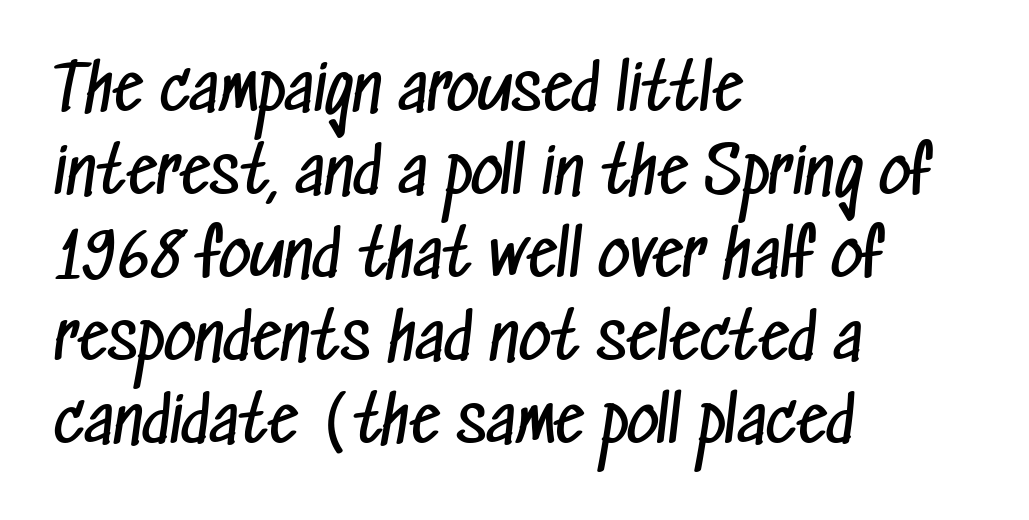
The image shows 62 px regular-weight, condensed sans-serif type; set left-aligned, normal line spacing (1.34x), normal letter spacing, not underlined; low stroke contrast and a medium x-height.
